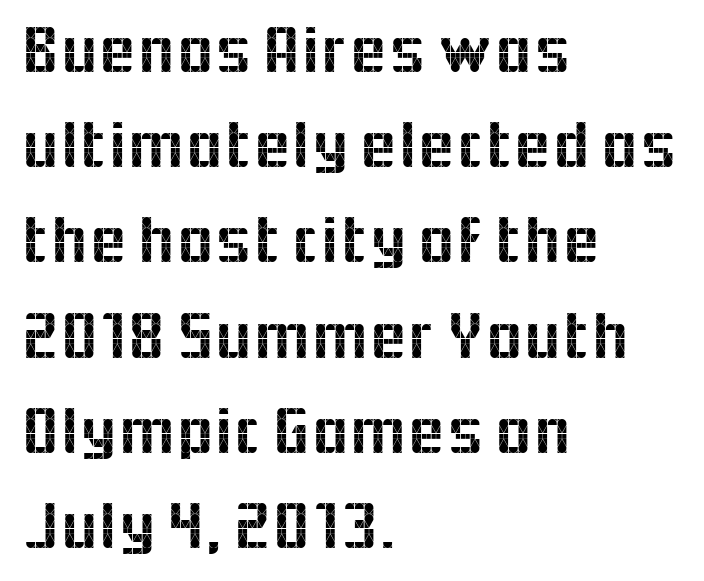
Q: Is the text italic (slanted)? A: No, it is upright.
Q: Is the typeface a serif or a sans-serif typeface? A: Sans-serif.
Q: Is the text underlined? A: No.
Q: How is the paragraph aligned? A: Left-aligned.
Q: Is the spacing between letters normal or unusually wide? A: Normal.
Q: Is the spacing between lines tight, normal or loose? A: Normal.
Q: Width (condensed, normal, or wide)? A: Normal.
Q: x-height? A: Medium.
Q: Monospaced? A: No.
